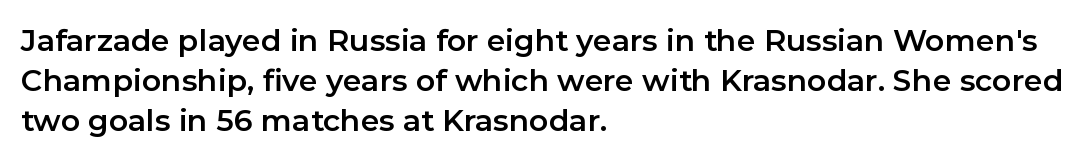
The image shows 30 px sans-serif type, upright; set left-aligned, normal line spacing (1.34x), normal letter spacing, not underlined; low stroke contrast and a medium x-height.
